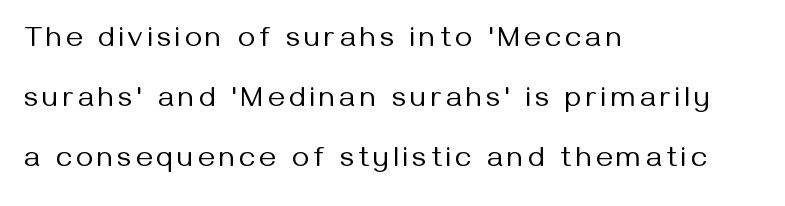
Q: Is the text bold? A: No.
Q: Is the text italic (slanted)? A: No, it is upright.
Q: Is the typeface a serif or a sans-serif typeface? A: Sans-serif.
Q: Is the text underlined? A: No.
Q: How is the paragraph aligned? A: Left-aligned.
Q: Is the spacing between lines tight, normal or loose? A: Loose.
Q: Width (condensed, normal, or wide)? A: Normal.
Q: Stroke contrast? A: Medium.
Q: x-height? A: Medium.
Q: Monospaced? A: No.
